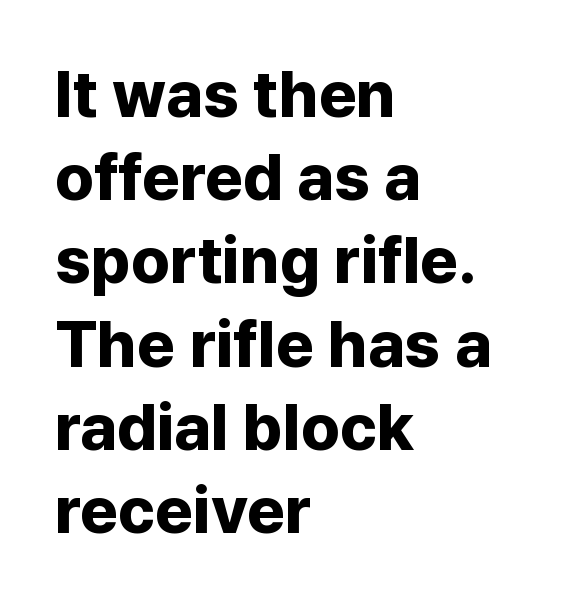
{"serif": "no", "italic": "no", "bold": "yes", "weight": "bold", "width": "normal", "stroke_contrast": "low", "x_height": "medium", "monospaced": "no", "underline": "no", "align": "left", "line_spacing": "normal", "line_spacing_ratio": 1.28, "letter_spacing": "normal", "letter_spacing_em": 0.0, "glyph_px": 65}
